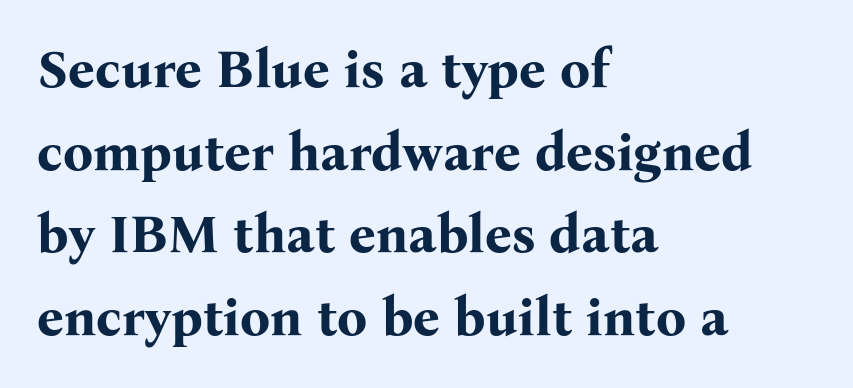
Typesetter's note: full bold, strokes at maximum text heaviness. To sum up the face: it has serifs. Evenly set lines give the paragraph a standard silhouette. This rendering leaves character spacing at its baseline value.
